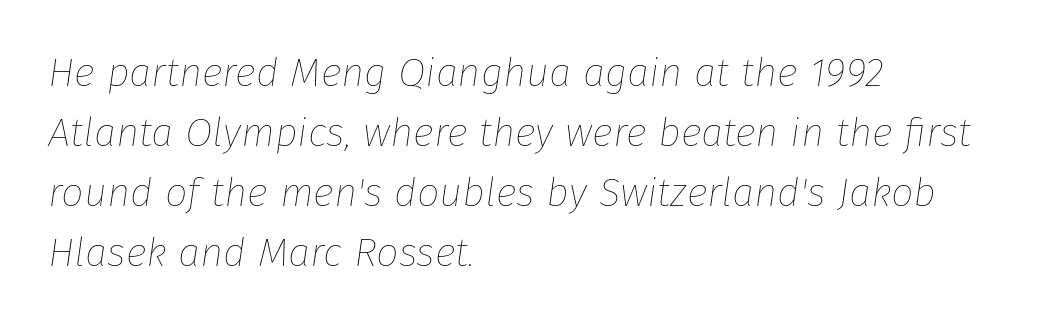
Letter spacing: default. Successive baselines arrive at the customary interval. These lines stack with their left ends in a neat column. The passage shown is not bold in any degree. The gap between lines stays unmarked.
